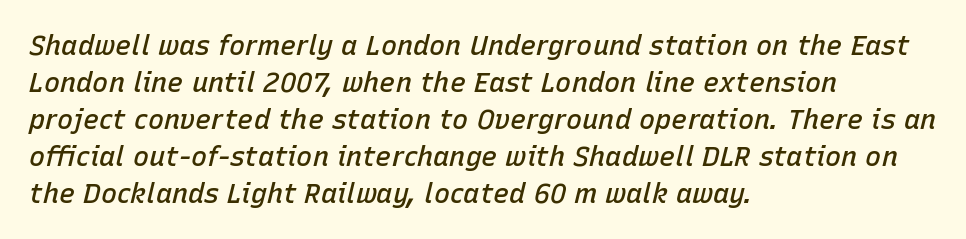
{"italic": "yes", "lean": "right", "slant_degrees": 15, "bold": "semi", "underline": "no", "align": "left", "line_spacing": "normal", "line_spacing_ratio": 1.37, "letter_spacing": "normal", "letter_spacing_em": 0.0, "glyph_px": 27}
